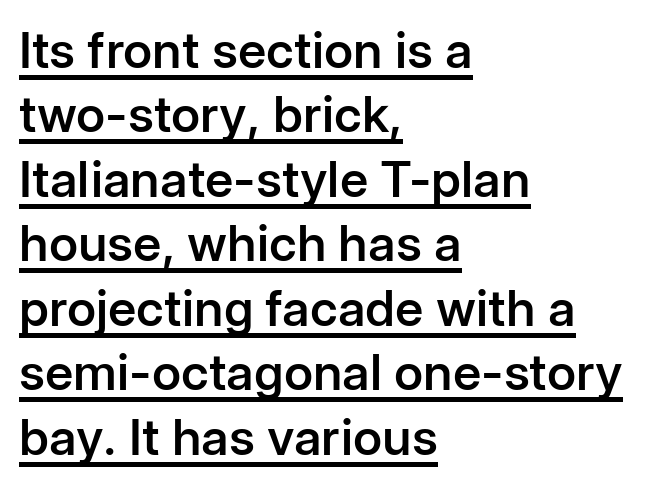
{"serif": "no", "italic": "no", "bold": "semi", "weight": "semibold", "width": "normal", "stroke_contrast": "low", "x_height": "medium", "monospaced": "no", "underline": "yes", "align": "left", "line_spacing": "normal", "line_spacing_ratio": 1.29, "letter_spacing": "normal", "letter_spacing_em": 0.0, "glyph_px": 50}
